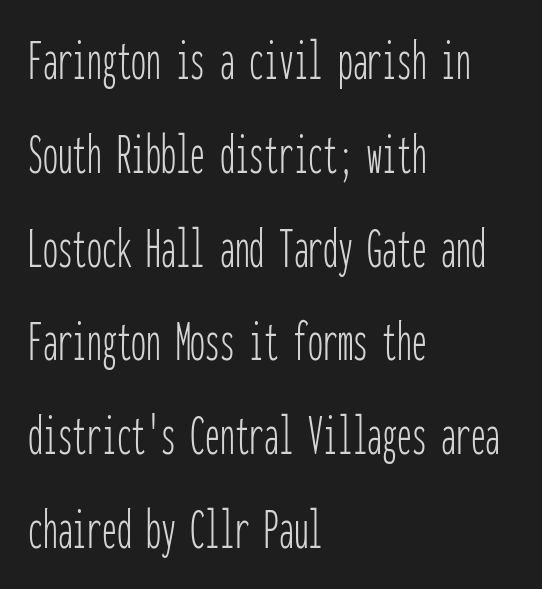
{"serif": "no", "italic": "no", "bold": "no", "weight": "thin", "width": "condensed", "stroke_contrast": "low", "x_height": "medium", "monospaced": "yes", "underline": "no", "align": "left", "line_spacing": "normal", "line_spacing_ratio": 1.59, "letter_spacing": "normal", "letter_spacing_em": 0.0, "glyph_px": 59}
